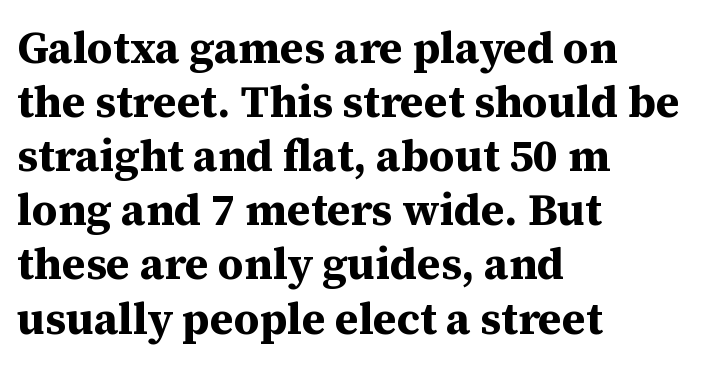
Q: Is the text bold? A: Yes.
Q: Is the text italic (slanted)? A: No, it is upright.
Q: Is the typeface a serif or a sans-serif typeface? A: Serif.
Q: Is the text underlined? A: No.
Q: How is the paragraph aligned? A: Left-aligned.
Q: Is the spacing between letters normal or unusually wide? A: Normal.
Q: Width (condensed, normal, or wide)? A: Normal.
Q: Stroke contrast? A: Medium.
Q: x-height? A: Medium.
Q: Monospaced? A: No.
